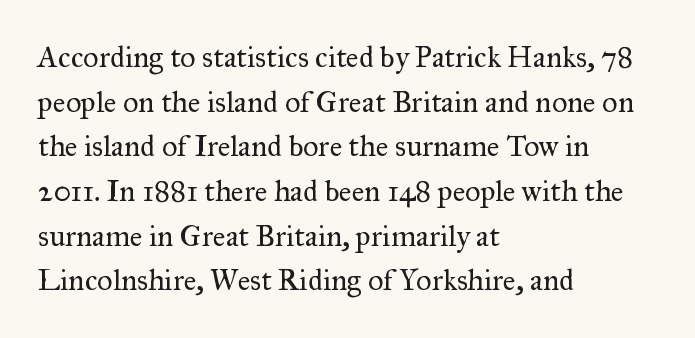
Q: Is the text bold? A: No.
Q: Is the text italic (slanted)? A: No, it is upright.
Q: Is the typeface a serif or a sans-serif typeface? A: Serif.
Q: Is the text underlined? A: No.
Q: How is the paragraph aligned? A: Left-aligned.
Q: Is the spacing between letters normal or unusually wide? A: Normal.
Q: Is the spacing between lines tight, normal or loose? A: Normal.
Q: Width (condensed, normal, or wide)? A: Normal.
Q: Stroke contrast? A: Medium.
Q: x-height? A: Small.
Q: Monospaced? A: No.
